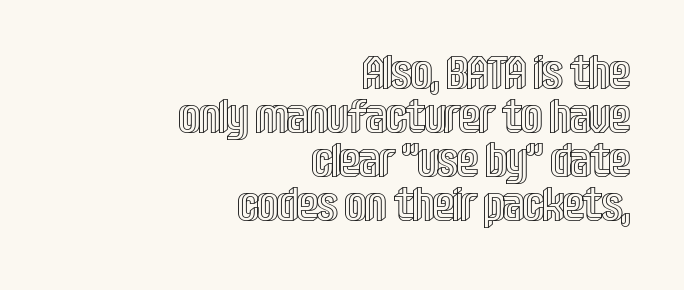
The image shows 46 px condensed type, upright; set right-aligned, tight line spacing (0.96x), normal letter spacing, not underlined; a large x-height.
